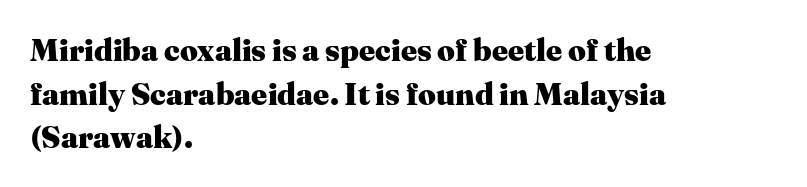
The image shows 31 px heavy serif type, upright; set left-aligned, normal line spacing (1.41x), normal letter spacing, not underlined; medium stroke contrast and a medium x-height.
